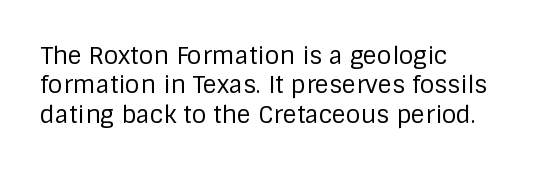
The image shows 24 px text type, upright; set left-aligned, line spacing 1.22x, normal letter spacing, not underlined.
